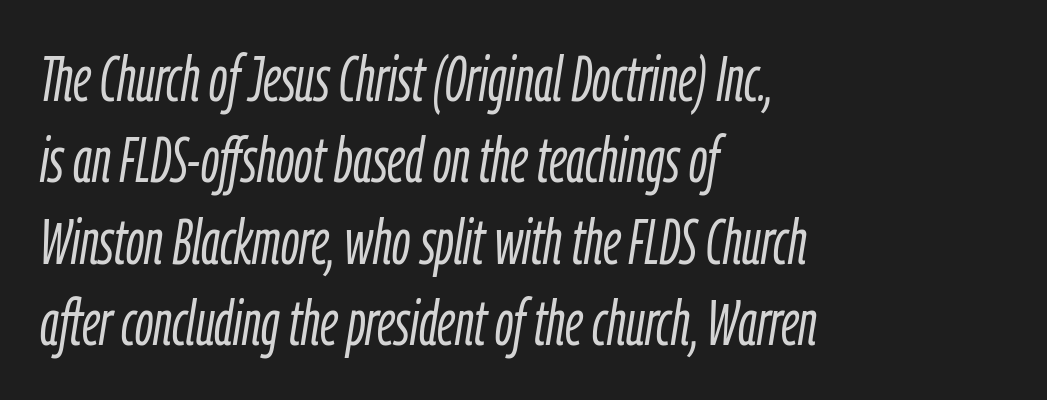
The characters are drawn with everyday or finer stroke widths. This sample has the flowing, uneven cadence of proportional lettering. The paragraph shown leans on its left margin. Vertically, the passage feels balanced, rows spaced as you'd expect. Each word holds together tightly as a unit, with standard inter-letter gaps.
